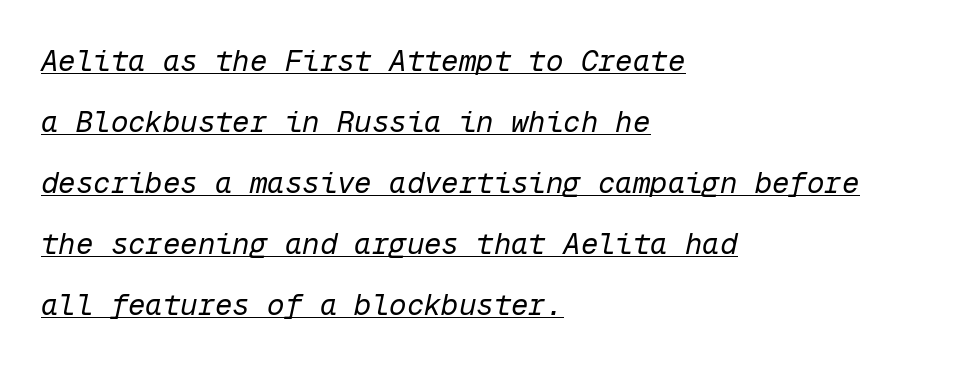
Emphasis is given by a line drawn under the lettering. Stem width sits at or under what a default text font uses. Designer's note — italics engaged. The lines are quadded left. The face used here is monospaced, like something from a code editor.
